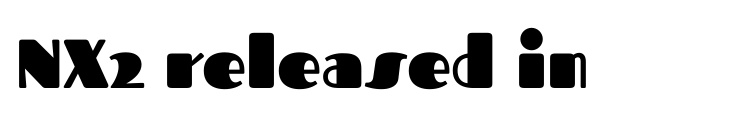
Caption: bold face, heavy strokes. These lines are rendered in a variable-pitch font. Tracking here is standard; glyphs follow each other at the usual distance. The strip under each line holds only bare page.
